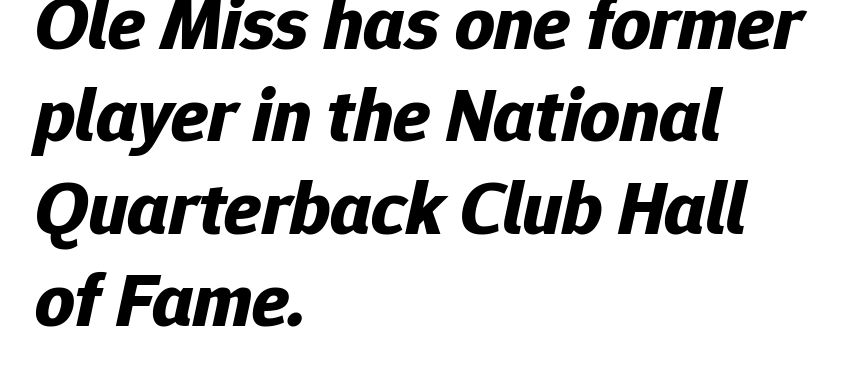
This is heavy type, rendered in bold. The specimen reads as italic at a glance. The passage shown is not underscored anywhere. The rendering keeps characters at their native spacing. A typesetter would call this proportional, since set widths differ per character.
